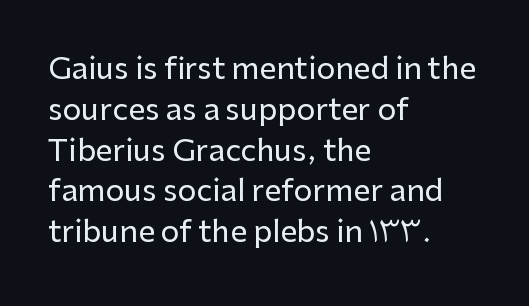
Q: Is the text italic (slanted)? A: No, it is upright.
Q: Is the typeface a serif or a sans-serif typeface? A: Sans-serif.
Q: Is the text underlined? A: No.
Q: How is the paragraph aligned? A: Left-aligned.
Q: Is the spacing between letters normal or unusually wide? A: Normal.
Q: Is the spacing between lines tight, normal or loose? A: Normal.
Q: Width (condensed, normal, or wide)? A: Normal.
Q: Stroke contrast? A: Low.
Q: x-height? A: Medium.
Q: Monospaced? A: No.
